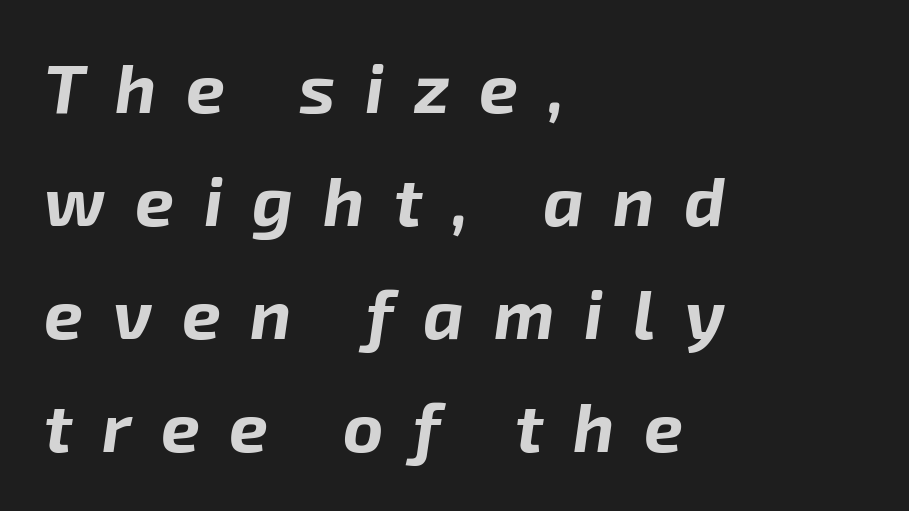
{"italic": "yes", "lean": "right", "slant_degrees": 8, "bold": "yes", "weight": "bold", "width": "normal", "stroke_contrast": "low", "x_height": "medium", "monospaced": "no", "underline": "no", "align": "left", "line_spacing": "normal", "line_spacing_ratio": 1.64, "letter_spacing": "wide", "letter_spacing_em": 0.43, "glyph_px": 69}
